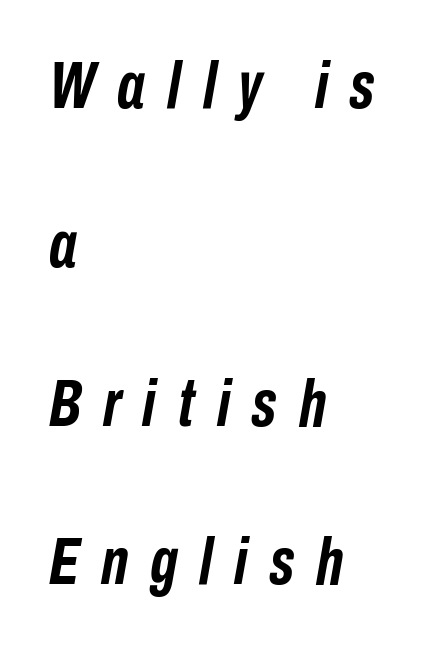
{"italic": "yes", "lean": "right", "slant_degrees": 10, "bold": "yes", "weight": "semibold", "width": "condensed", "stroke_contrast": "low", "x_height": "medium", "monospaced": "no", "underline": "no", "align": "left", "line_spacing": "loose", "line_spacing_ratio": 2.37, "letter_spacing": "wide", "letter_spacing_em": 0.33, "glyph_px": 67}
